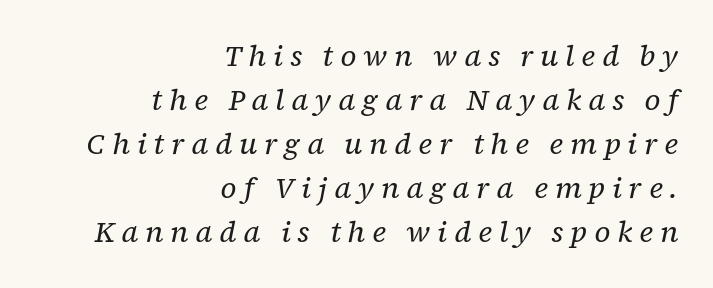
The image shows 29 px regular-weight serif type, italic (leaning right); set right-aligned, normal line spacing (1.52x), unusually wide letter spacing (+0.24 em), not underlined; low stroke contrast and a medium x-height.
